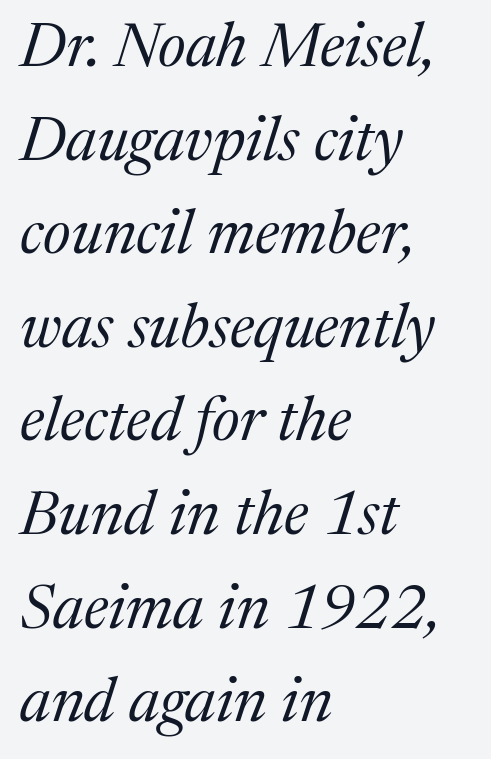
The designer went with a serif here, giving each stem small feet. Spacing verdict: proportional, widths tailored to each character. The lettering tilts uniformly, giving the passage an italic look. This block has exactly the height ordinary leading produces.
